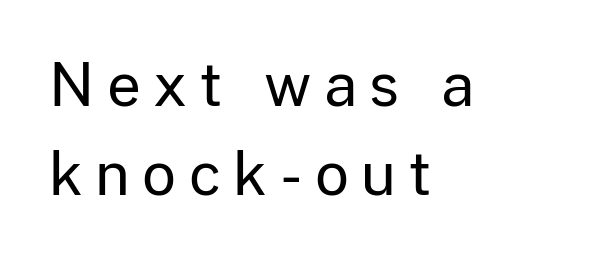
There is plenty of visible air inserted between adjacent glyphs. These lines are composed in type without serifs. The passage shown stacks its lines at a standard gap. The strokes carry an ordinary text weight at most.
